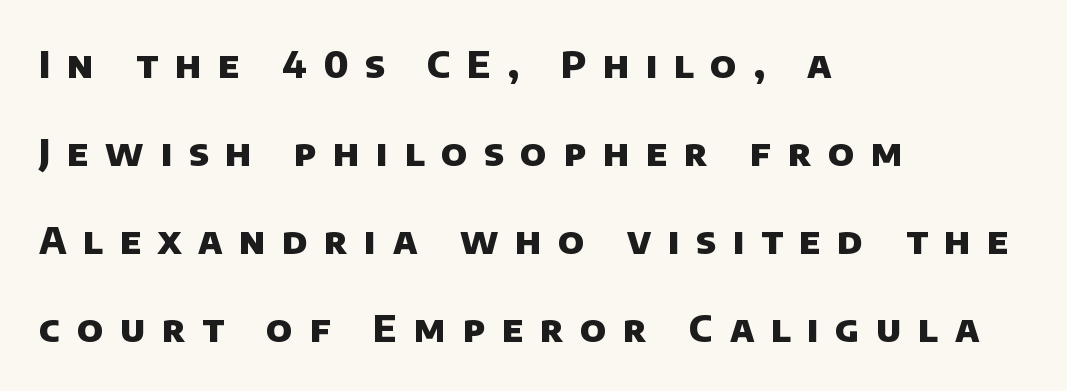
The image shows 37 px heavy sans-serif type; set left-aligned, loose line spacing (2.38x), unusually wide letter spacing (+0.45 em), not underlined; low stroke contrast and a large x-height.
